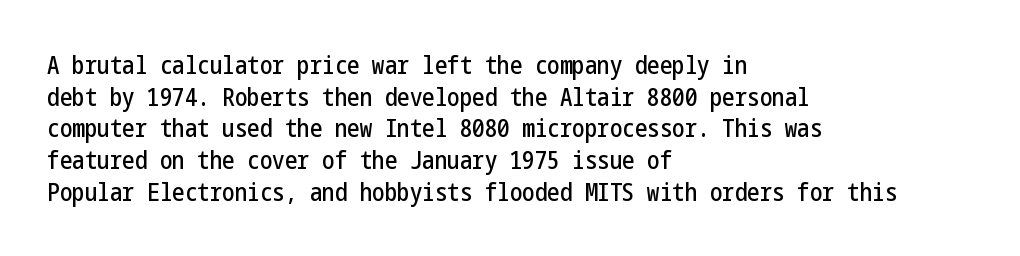
The rows are spaced the way most documents space them. No extra tracking has been applied to these lines. Which margin do the lines hug? The left one — the right edge is uneven. The gap between lines stays unmarked. If you drew a line through each stem, it would be perfectly vertical.
